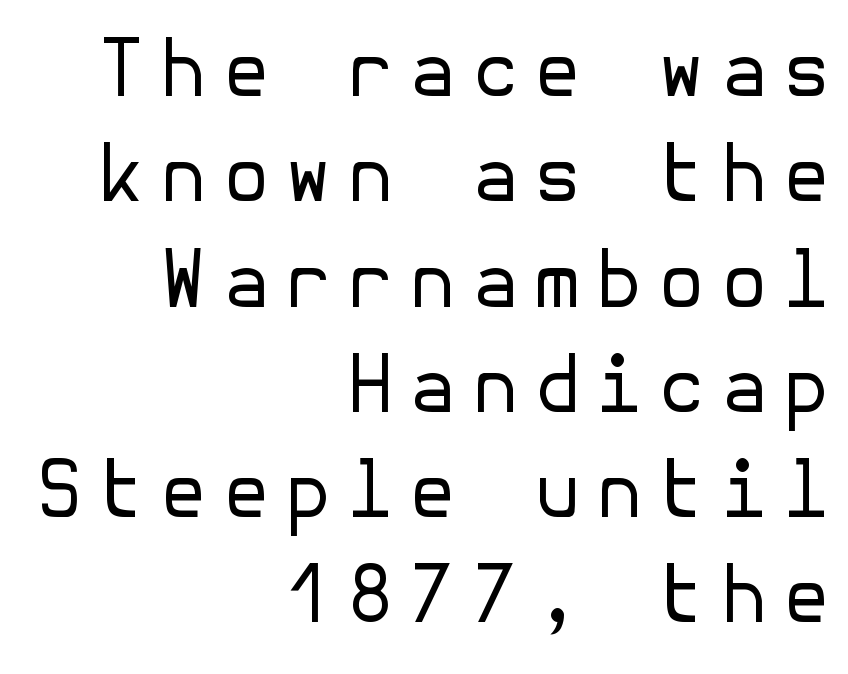
Q: Is the text bold? A: No.
Q: Is the text italic (slanted)? A: No, it is upright.
Q: Is the typeface a serif or a sans-serif typeface? A: Sans-serif.
Q: Is the text underlined? A: No.
Q: How is the paragraph aligned? A: Right-aligned.
Q: Is the spacing between lines tight, normal or loose? A: Normal.
Q: Width (condensed, normal, or wide)? A: Normal.
Q: Stroke contrast? A: Low.
Q: x-height? A: Medium.
